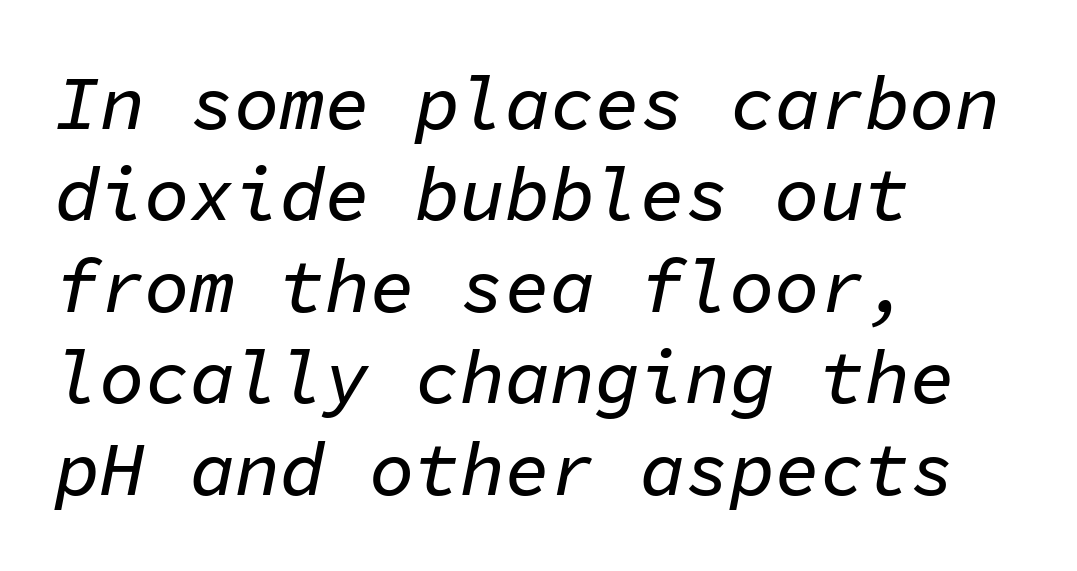
{"italic": "yes", "lean": "right", "slant_degrees": 11, "width": "normal", "stroke_contrast": "low", "x_height": "medium", "monospaced": "yes", "underline": "no", "align": "left", "line_spacing_ratio": 1.22, "letter_spacing": "normal", "letter_spacing_em": 0.0, "glyph_px": 75}
